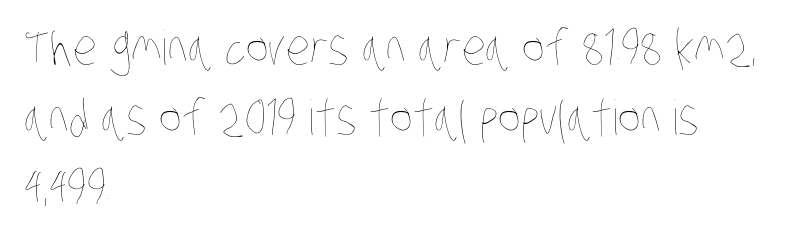
The image shows 48 px thin, condensed type; set left-aligned, normal line spacing (1.46x), normal letter spacing, not underlined; low stroke contrast and a large x-height.
